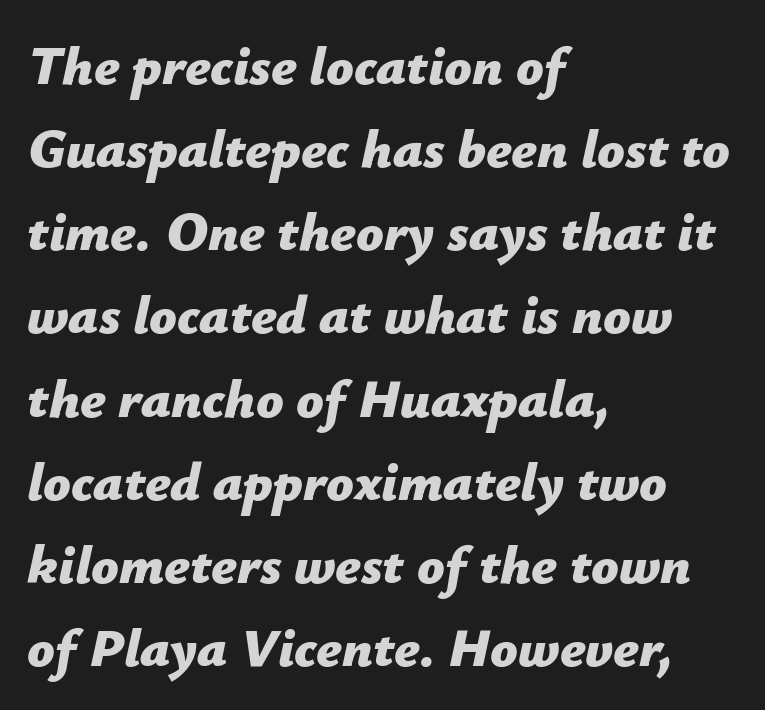
Q: Is the text bold? A: Yes.
Q: Is the text italic (slanted)? A: Yes, it leans right by about 12 degrees.
Q: Is the text underlined? A: No.
Q: How is the paragraph aligned? A: Left-aligned.
Q: Is the spacing between letters normal or unusually wide? A: Normal.
Q: Is the spacing between lines tight, normal or loose? A: Normal.
Q: Width (condensed, normal, or wide)? A: Normal.
Q: Stroke contrast? A: Low.
Q: x-height? A: Medium.
Q: Monospaced? A: No.
